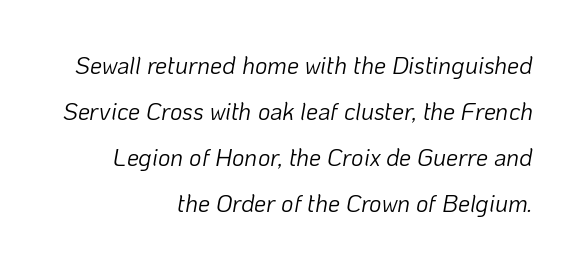
Each line ends at the same right margin while the left side varies. Heft: none added — not bold. Lines of text with bare space underneath. What stands out about the letter spacing? Nothing — it is the standard amount.
